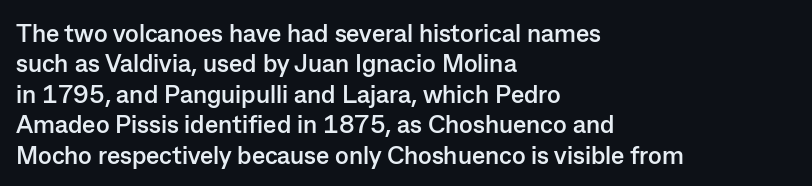
Each line starts at the same left margin while the right side varies. Words appear dense and cohesive because spacing is normal. What weight is shown? A full bold with thick strokes. Nope, not italic — everything's standing straight.
